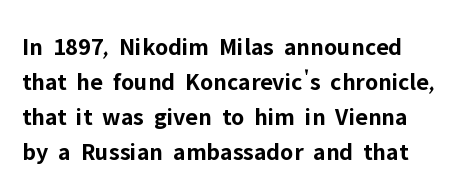
Each glyph is drawn with heavy, bold strokes. A typesetter would mark this as roman, not italic. The zone under the glyphs is completely vacant. This block has exactly the height ordinary leading produces. Words appear dense and cohesive because spacing is normal.
